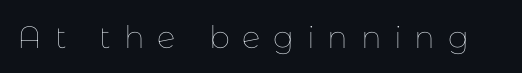
Q: Is the text bold? A: No.
Q: Is the text italic (slanted)? A: No, it is upright.
Q: Is the text underlined? A: No.
Q: Is the spacing between letters normal or unusually wide? A: Unusually wide.
Q: Width (condensed, normal, or wide)? A: Normal.
Q: Stroke contrast? A: Low.
Q: x-height? A: Medium.
Q: Monospaced? A: No.
